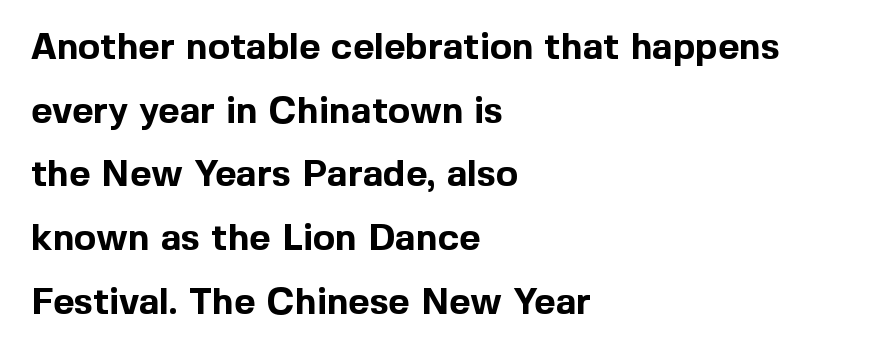
{"serif": "no", "italic": "no", "bold": "yes", "weight": "bold", "width": "normal", "x_height": "medium", "monospaced": "no", "underline": "no", "align": "left", "line_spacing_ratio": 1.72, "letter_spacing": "normal", "letter_spacing_em": 0.0, "glyph_px": 37}
